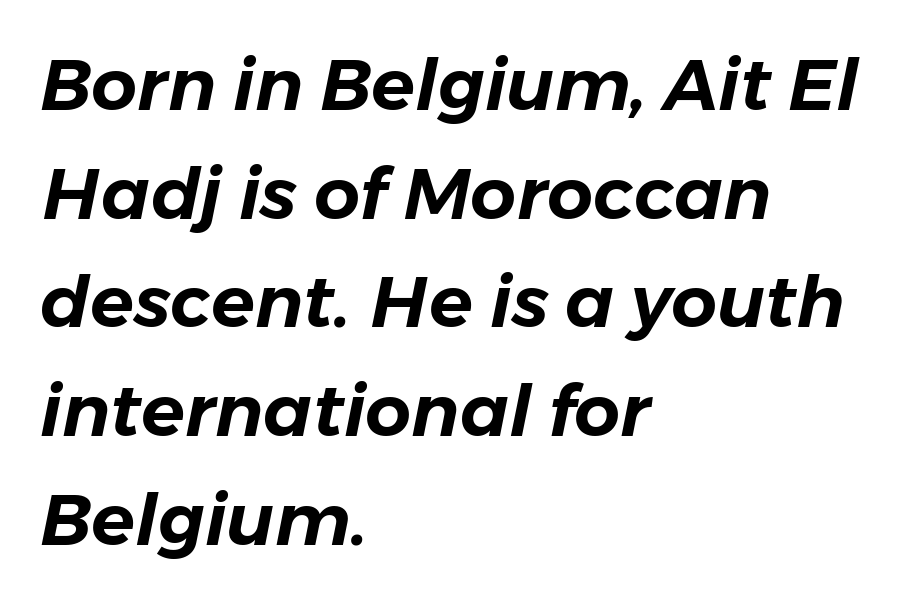
Q: Is the text italic (slanted)? A: Yes, it leans right by about 11 degrees.
Q: Is the text underlined? A: No.
Q: How is the paragraph aligned? A: Left-aligned.
Q: Is the spacing between letters normal or unusually wide? A: Normal.
Q: Is the spacing between lines tight, normal or loose? A: Normal.
Q: Width (condensed, normal, or wide)? A: Normal.
Q: Stroke contrast? A: Low.
Q: x-height? A: Medium.
Q: Monospaced? A: No.
